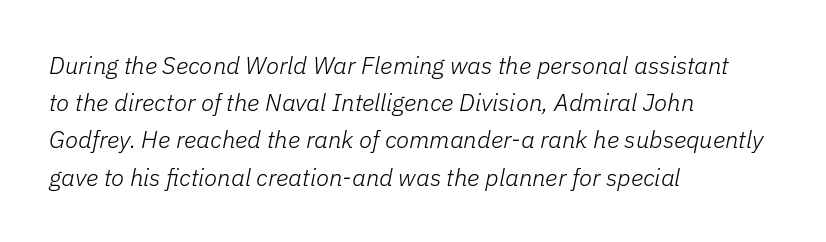
The letterforms sit shoulder to shoulder at normal distance. Stroke thickness stays within the range of a standard reading face or lighter. This rendering features lettering with no underline. Rows of type keep a routine distance in the vertical direction. Compared with a centered layout, this one pins lines to the left instead. The rendering applies a slant to the glyphs.
